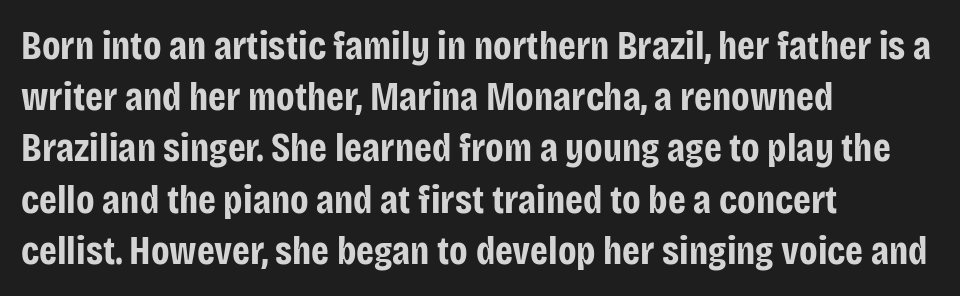
The image shows 40 px bold, condensed sans-serif type, upright; set left-aligned, normal line spacing (1.28x), normal letter spacing, not underlined; low stroke contrast and a large x-height.
